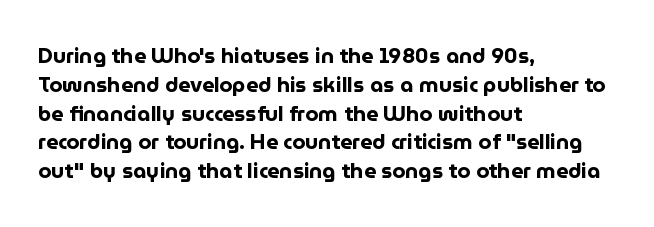
Leftover space on each line is placed entirely after the last word. The baseline area is clear. Tracking value appears to be zero — textbook default spacing. Is the type bold? Yes — the strokes are clearly thick and heavy.
